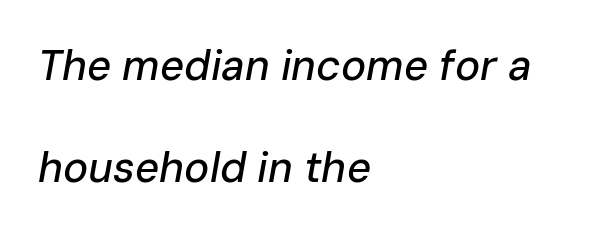
The image shows 42 px text type, italic (leaning right); set left-aligned, loose line spacing (2.42x), normal letter spacing, not underlined; low stroke contrast and a medium x-height.
